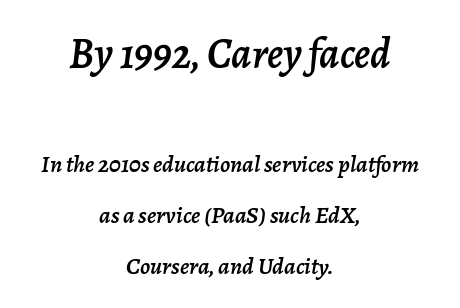
Q: Is the text italic (slanted)? A: Yes, it leans right by about 7 degrees.
Q: Is the text underlined? A: No.
Q: How is the paragraph aligned? A: Centered.
Q: Is the spacing between letters normal or unusually wide? A: Normal.
Q: Is the spacing between lines tight, normal or loose? A: Loose.
Q: Which block of text is set in a larger size, the first (top) or the second (bottom)? A: The first (top) one.
Q: Width (condensed, normal, or wide)? A: Normal.
Q: Stroke contrast? A: Low.
Q: x-height? A: Medium.
Q: Monospaced? A: No.
